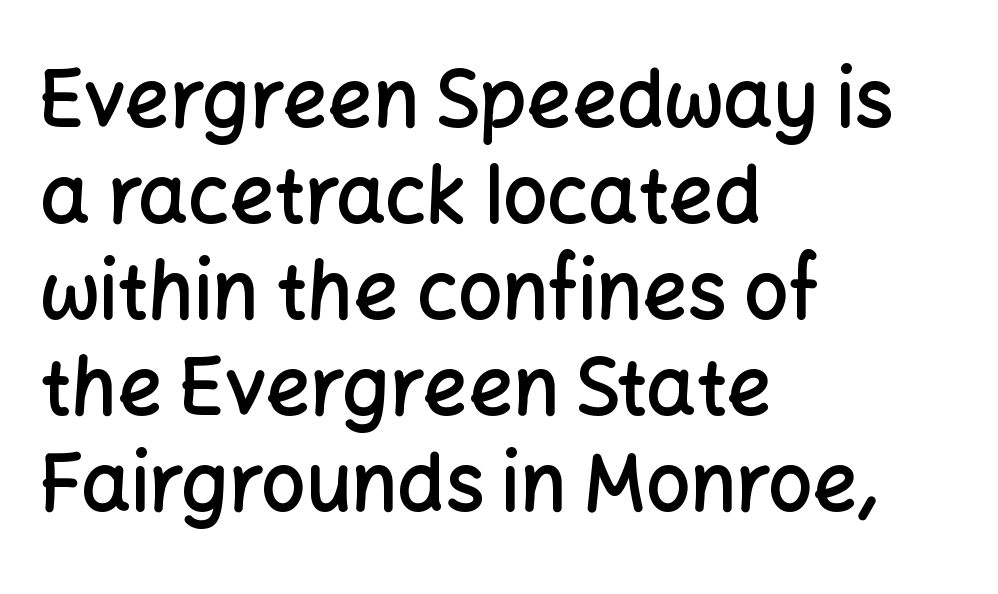
The image shows 78 px semibold sans-serif type, upright; set left-aligned, line spacing 1.23x, normal letter spacing, not underlined; low stroke contrast and a medium x-height.
